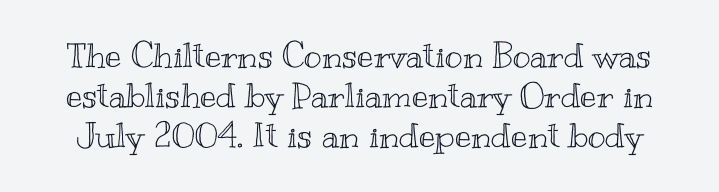
The image shows 34 px wide type, upright; set line spacing 1.18x, normal letter spacing, not underlined; a small x-height.
